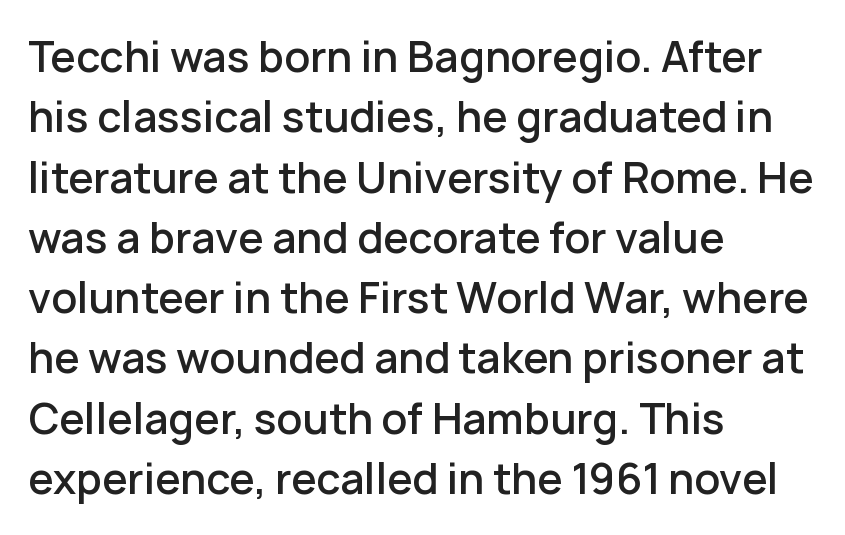
The image shows 41 px semibold sans-serif type, upright; set left-aligned, normal line spacing (1.47x), normal letter spacing, not underlined; low stroke contrast and a medium x-height.
